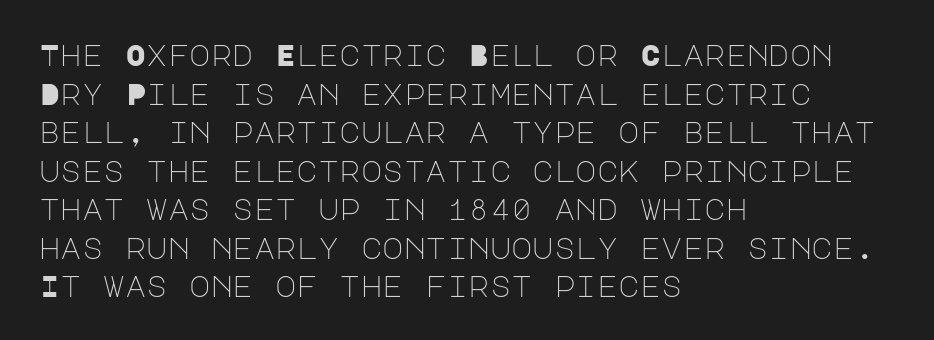
Letters have the restrained weight of plain body copy at most. Grotesque or geometric, the face here clearly has no serifs. The letterforms sit shoulder to shoulder at normal distance. The foot of each line stays bare and open. Visually the block forms a straight wall on the left and a jagged coastline on the right.
